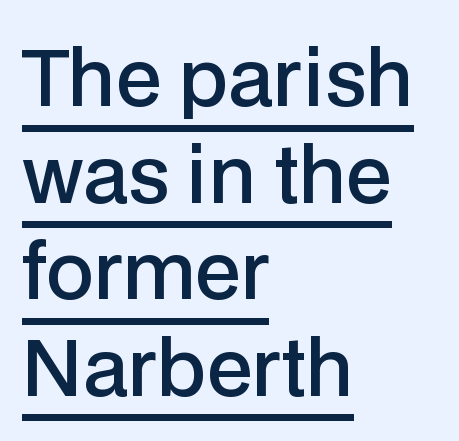
{"serif": "no", "italic": "no", "bold": "semi", "weight": "semibold", "width": "normal", "stroke_contrast": "low", "x_height": "medium", "monospaced": "no", "underline": "yes", "align": "left", "line_spacing": "normal", "line_spacing_ratio": 1.27, "letter_spacing": "normal", "letter_spacing_em": 0.0, "glyph_px": 76}
